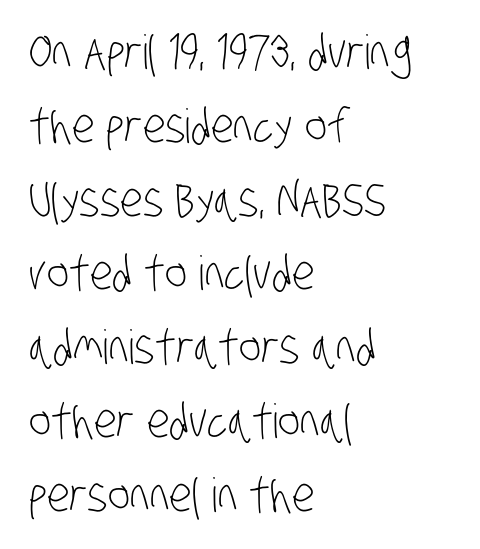
Q: Is the text bold? A: No.
Q: Is the typeface a serif or a sans-serif typeface? A: Sans-serif.
Q: Is the text underlined? A: No.
Q: How is the paragraph aligned? A: Left-aligned.
Q: Is the spacing between letters normal or unusually wide? A: Normal.
Q: Is the spacing between lines tight, normal or loose? A: Normal.
Q: Width (condensed, normal, or wide)? A: Condensed.
Q: Stroke contrast? A: Low.
Q: x-height? A: Large.
Q: Monospaced? A: No.
